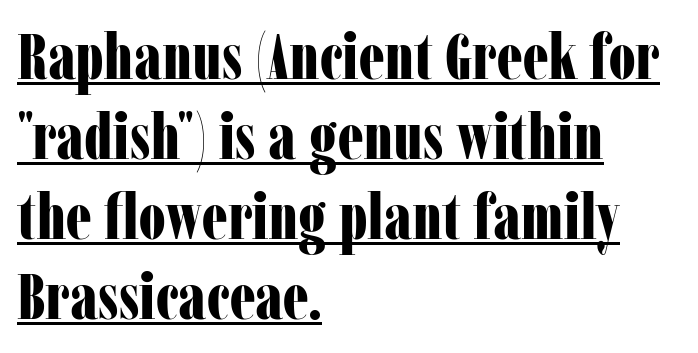
Q: Is the text bold? A: Yes.
Q: Is the text italic (slanted)? A: No, it is upright.
Q: Is the typeface a serif or a sans-serif typeface? A: Serif.
Q: Is the text underlined? A: Yes.
Q: How is the paragraph aligned? A: Left-aligned.
Q: Is the spacing between letters normal or unusually wide? A: Normal.
Q: Width (condensed, normal, or wide)? A: Condensed.
Q: Stroke contrast? A: Low.
Q: x-height? A: Medium.
Q: Monospaced? A: No.
